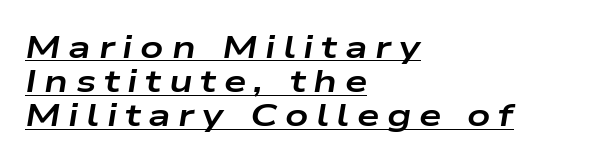
{"italic": "yes", "lean": "right", "slant_degrees": 9, "bold": "yes", "weight": "bold", "width": "wide", "stroke_contrast": "low", "x_height": "medium", "monospaced": "no", "underline": "yes", "align": "left", "line_spacing": "tight", "line_spacing_ratio": 1.07, "letter_spacing": "wide", "letter_spacing_em": 0.24, "glyph_px": 32}
